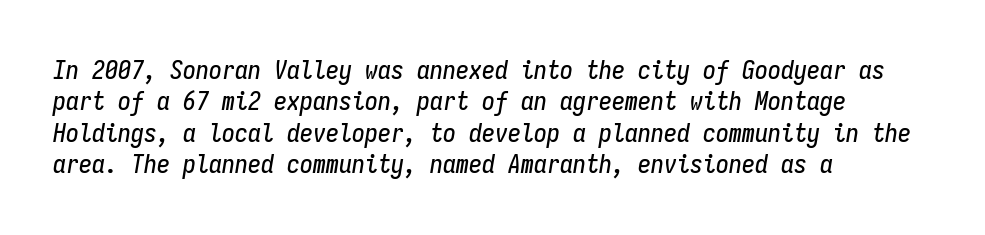
A typesetter would mark this as italic. This rendering leaves character spacing at its baseline value. Does the copy run flush right? No — it runs flush left. Honestly, there is no underline to notice here at all.
